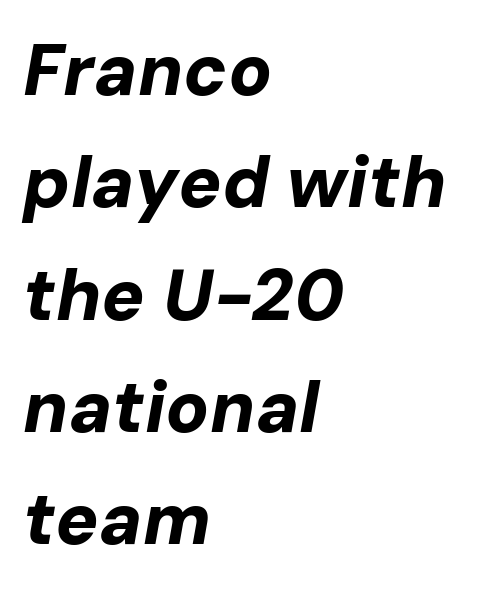
The image shows 72 px bold type, italic (leaning right); set left-aligned, normal line spacing (1.56x), normal letter spacing, not underlined; low stroke contrast and a medium x-height.
